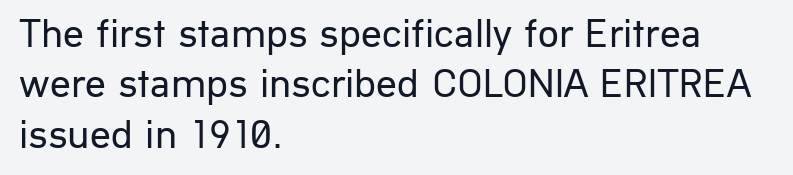
The image shows 41 px regular-weight sans-serif type, upright; set left-aligned, line spacing 1.23x, normal letter spacing, not underlined; low stroke contrast and a medium x-height.
